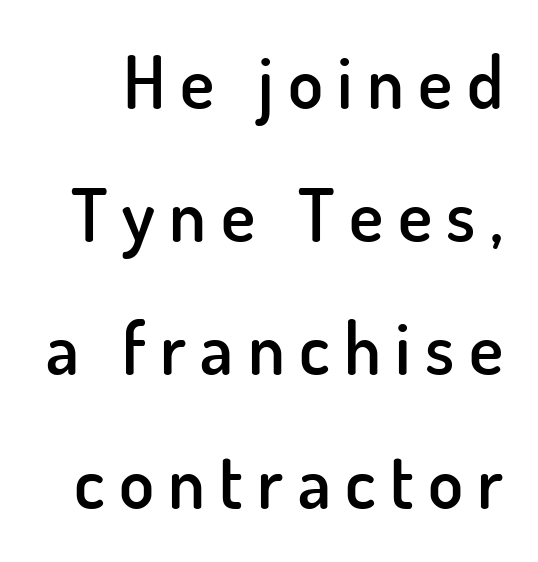
{"serif": "no", "italic": "no", "bold": "semi", "weight": "semibold", "width": "normal", "stroke_contrast": "low", "x_height": "small", "monospaced": "no", "underline": "no", "line_spacing_ratio": 1.85, "letter_spacing": "wide", "letter_spacing_em": 0.2, "glyph_px": 72}
